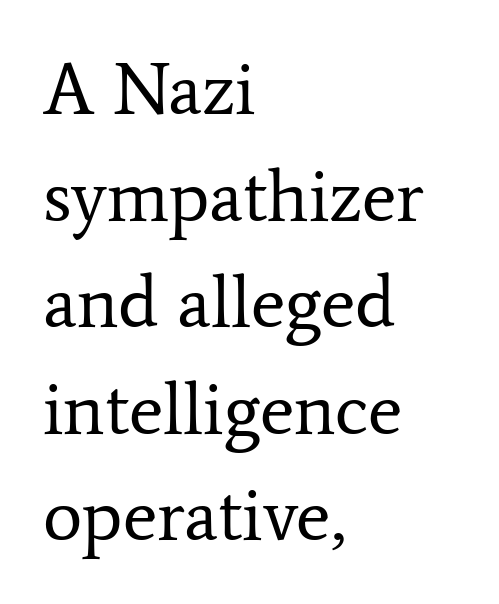
Q: Is the text bold? A: No.
Q: Is the text italic (slanted)? A: No, it is upright.
Q: Is the typeface a serif or a sans-serif typeface? A: Serif.
Q: Is the text underlined? A: No.
Q: How is the paragraph aligned? A: Left-aligned.
Q: Is the spacing between letters normal or unusually wide? A: Normal.
Q: Is the spacing between lines tight, normal or loose? A: Normal.
Q: Width (condensed, normal, or wide)? A: Normal.
Q: Stroke contrast? A: Low.
Q: x-height? A: Medium.
Q: Monospaced? A: No.
